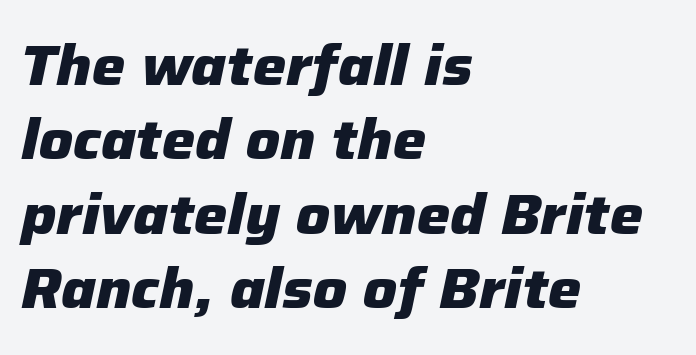
{"italic": "yes", "lean": "right", "slant_degrees": 12, "bold": "yes", "weight": "heavy", "width": "normal", "stroke_contrast": "low", "x_height": "medium", "monospaced": "no", "underline": "no", "align": "left", "line_spacing": "normal", "line_spacing_ratio": 1.33, "letter_spacing": "normal", "letter_spacing_em": 0.0, "glyph_px": 56}
